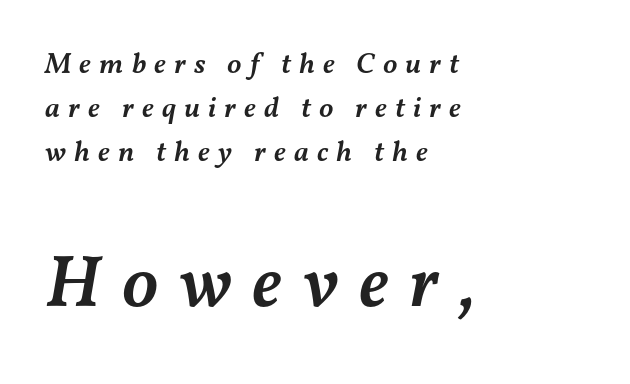
This sample uses an oblique cut, with every glyph tilted off the vertical. Character widths vary here, with narrow letters taking less room than wide ones. Weight check: semibold — heavier than regular, not quite bold. Decoration check: the copy has no underline.
